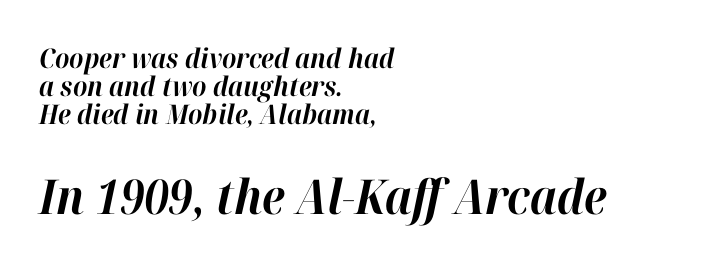
Varying glyph widths throughout — classic text-font behaviour. Summary of weight: heavy, a full bold. This rendering features lettering with no underline. Is the lower block the larger one? Yes — the lower block carries the bigger type. Glyph-to-glyph distance matches everyday printed text. Leading is clearly below the norm, producing a dense column.
